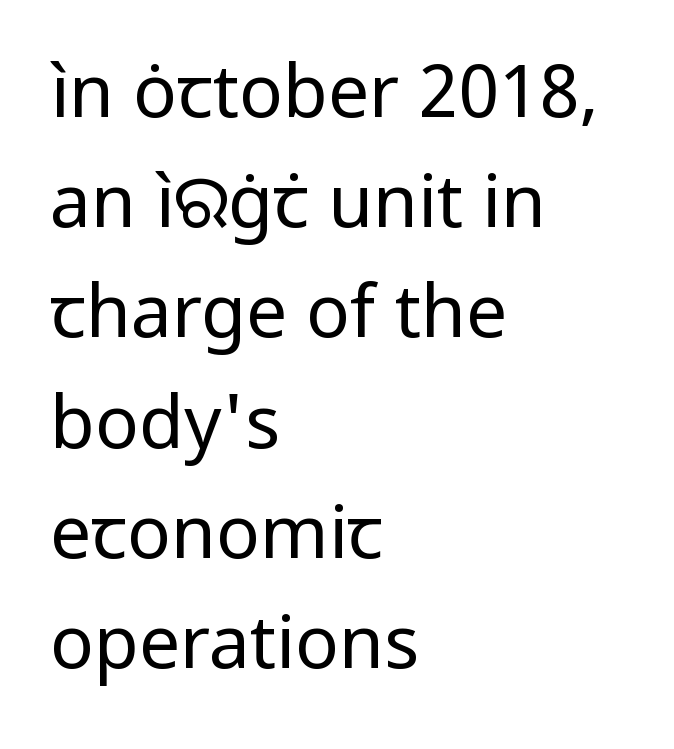
Is this a fixed-width face? No — the glyphs have proportional, varying widths. This rendering features lettering with no underline. Where is the straight margin? On the left. Vertical spacing — default. A sans-serif font was chosen for this passage. Do the letters lean? They stand straight.
